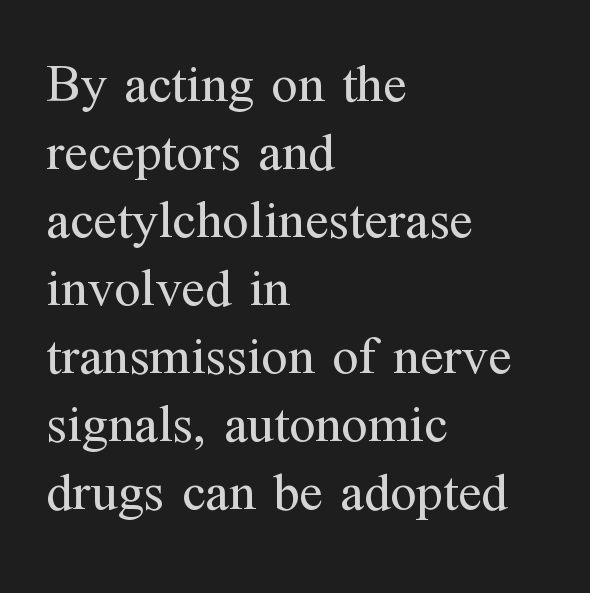
Q: Is the text bold? A: No.
Q: Is the text italic (slanted)? A: No, it is upright.
Q: Is the typeface a serif or a sans-serif typeface? A: Serif.
Q: Is the text underlined? A: No.
Q: How is the paragraph aligned? A: Left-aligned.
Q: Is the spacing between letters normal or unusually wide? A: Normal.
Q: Is the spacing between lines tight, normal or loose? A: Normal.
Q: Width (condensed, normal, or wide)? A: Normal.
Q: Stroke contrast? A: Medium.
Q: x-height? A: Medium.
Q: Monospaced? A: No.
